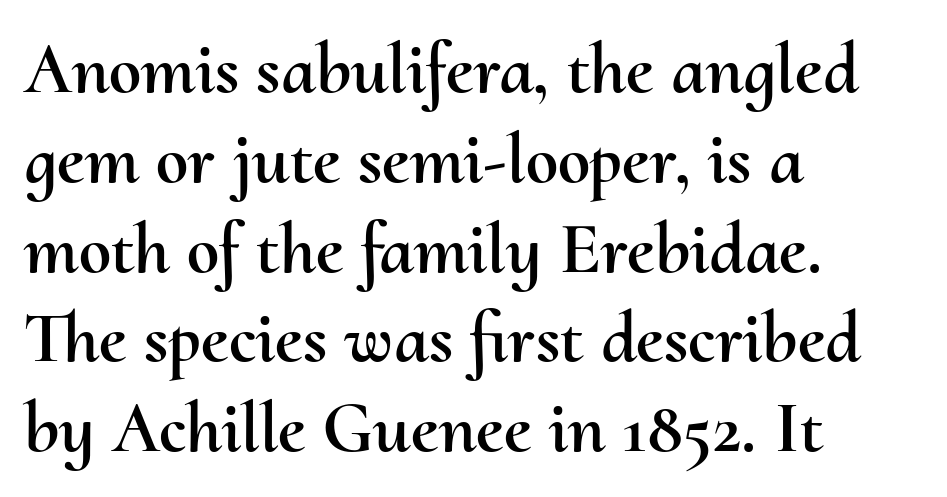
The image shows 73 px text type, upright; set left-aligned, line spacing 1.23x, normal letter spacing, not underlined; medium stroke contrast and a small x-height.
